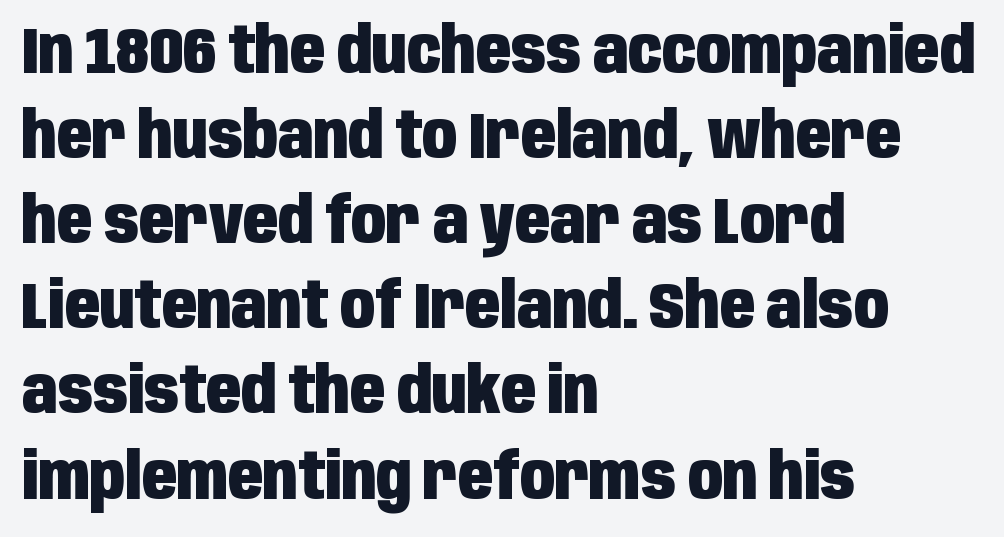
Q: Is the text bold? A: Yes.
Q: Is the text italic (slanted)? A: No, it is upright.
Q: Is the typeface a serif or a sans-serif typeface? A: Sans-serif.
Q: Is the text underlined? A: No.
Q: How is the paragraph aligned? A: Left-aligned.
Q: Is the spacing between letters normal or unusually wide? A: Normal.
Q: Is the spacing between lines tight, normal or loose? A: Normal.
Q: Width (condensed, normal, or wide)? A: Condensed.
Q: Stroke contrast? A: Low.
Q: x-height? A: Large.
Q: Monospaced? A: No.
